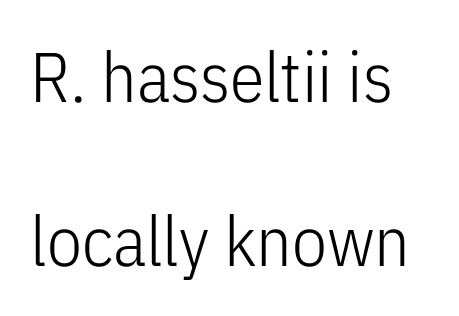
Q: Is the text bold? A: No.
Q: Is the text italic (slanted)? A: No, it is upright.
Q: Is the typeface a serif or a sans-serif typeface? A: Sans-serif.
Q: Is the text underlined? A: No.
Q: Is the spacing between letters normal or unusually wide? A: Normal.
Q: Is the spacing between lines tight, normal or loose? A: Loose.
Q: Width (condensed, normal, or wide)? A: Condensed.
Q: Stroke contrast? A: Low.
Q: x-height? A: Medium.
Q: Monospaced? A: No.
